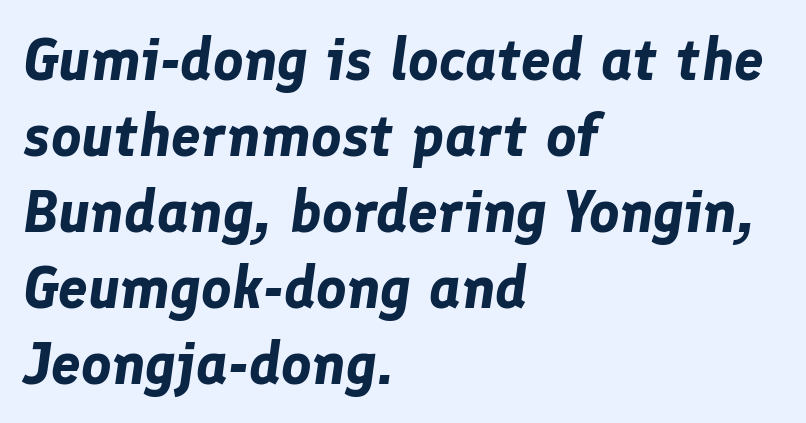
Evenly set lines give the paragraph a standard silhouette. The sample has been set heavy, in full bold. One-word summary of the alignment: left. Words float on clear page, feet unadorned.
